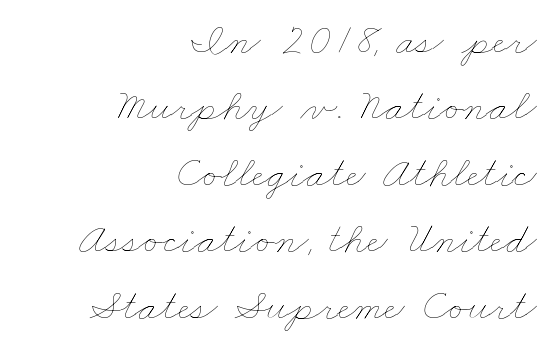
Q: Is the text bold? A: No.
Q: Is the text underlined? A: No.
Q: How is the paragraph aligned? A: Right-aligned.
Q: Is the spacing between letters normal or unusually wide? A: Normal.
Q: Is the spacing between lines tight, normal or loose? A: Normal.
Q: Width (condensed, normal, or wide)? A: Wide.
Q: Stroke contrast? A: Low.
Q: x-height? A: Small.
Q: Monospaced? A: No.
